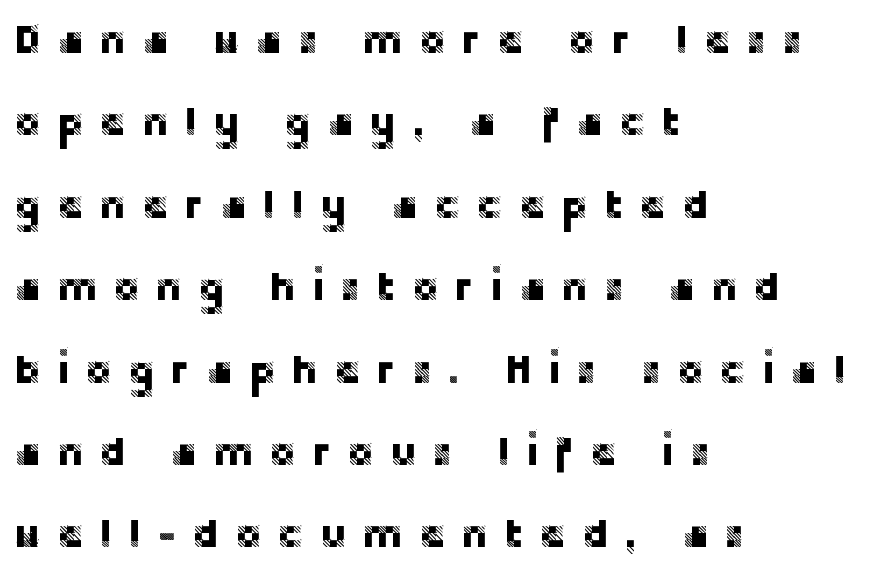
The image shows 41 px sans-serif type, upright; set left-aligned, loose line spacing (2.01x), unusually wide letter spacing (+0.37 em), not underlined; low stroke contrast and a large x-height.
